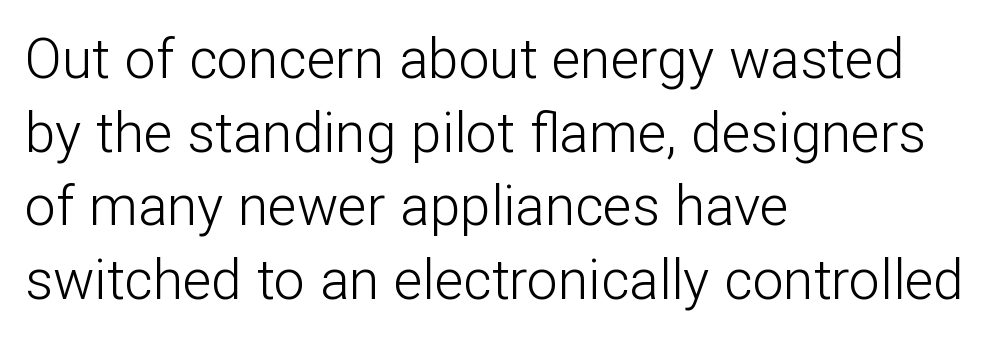
{"serif": "no", "italic": "no", "bold": "no", "weight": "light", "width": "normal", "stroke_contrast": "low", "x_height": "medium", "monospaced": "no", "underline": "no", "align": "left", "line_spacing": "normal", "line_spacing_ratio": 1.34, "letter_spacing": "normal", "letter_spacing_em": 0.0, "glyph_px": 55}
